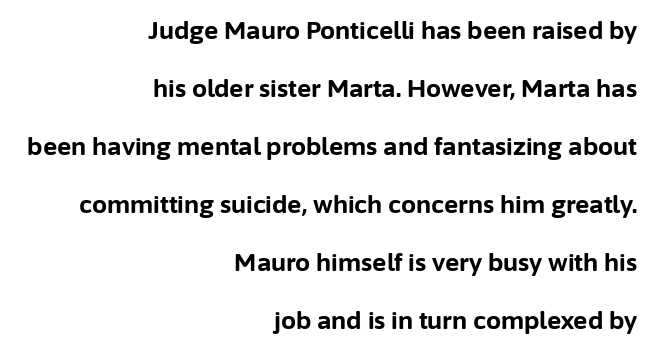
The image shows 24 px bold type, upright; set right-aligned, loose line spacing (2.42x), normal letter spacing, not underlined.
